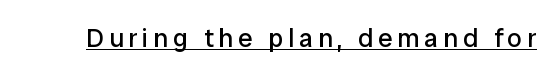
The image shows 26 px text type, upright; set underlined.
